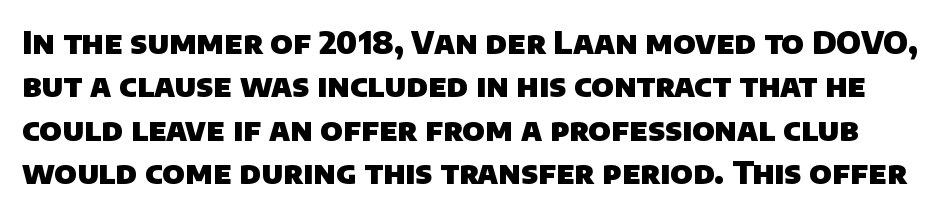
{"serif": "no", "bold": "yes", "weight": "heavy", "width": "normal", "stroke_contrast": "low", "x_height": "large", "monospaced": "no", "underline": "no", "line_spacing": "normal", "line_spacing_ratio": 1.4, "letter_spacing": "normal", "letter_spacing_em": 0.0, "glyph_px": 31}
